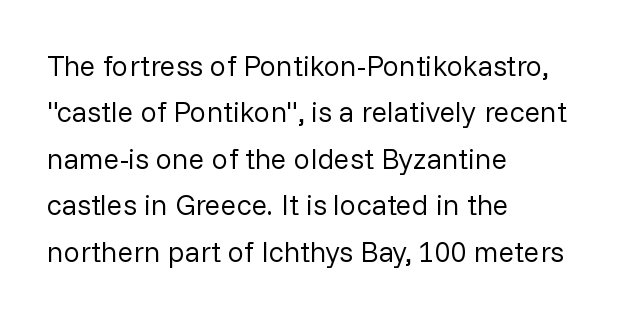
{"serif": "no", "italic": "no", "bold": "no", "weight": "regular", "width": "normal", "stroke_contrast": "low", "x_height": "medium", "monospaced": "no", "underline": "no", "align": "left", "line_spacing": "normal", "line_spacing_ratio": 1.6, "letter_spacing": "normal", "letter_spacing_em": 0.0, "glyph_px": 29}
